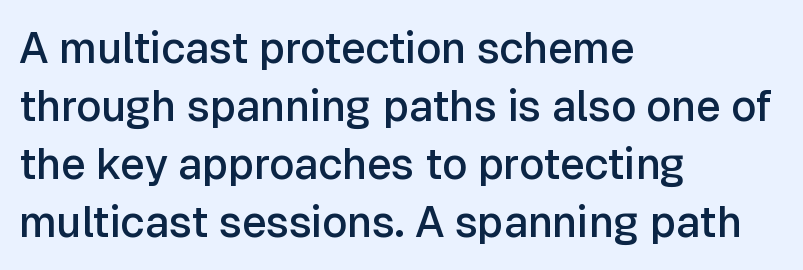
The image shows 43 px semibold sans-serif type, upright; set left-aligned, normal line spacing (1.35x), normal letter spacing, not underlined; low stroke contrast and a medium x-height.
